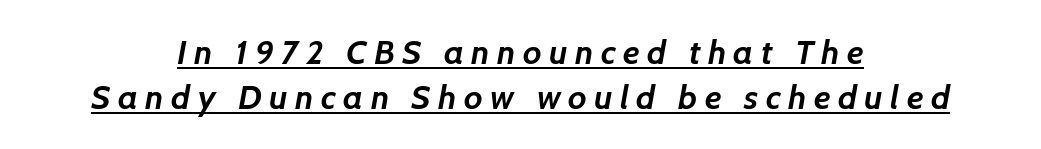
Vertically, the passage feels balanced, rows spaced as you'd expect. I'd call this a sans setting — the letters go barefoot. The sample's only ornament is a line tracing under the words. Students, this is bold: see how much ink each stroke carries. Short and long lines alike share a common midpoint. The passage shown is typed in a proportional face where columns would drift.
